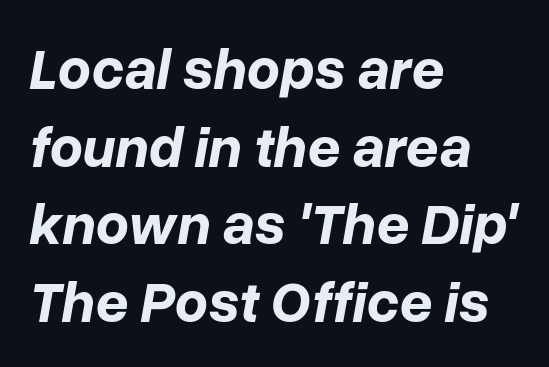
The image shows 58 px bold type, italic (leaning right); set left-aligned, normal line spacing (1.34x), normal letter spacing, not underlined; low stroke contrast and a medium x-height.
